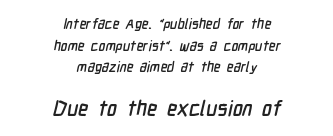
Q: Is the text underlined? A: No.
Q: How is the paragraph aligned? A: Centered.
Q: Is the spacing between letters normal or unusually wide? A: Normal.
Q: Is the spacing between lines tight, normal or loose? A: Normal.
Q: Which block of text is set in a larger size, the first (top) or the second (bottom)? A: The second (bottom) one.
